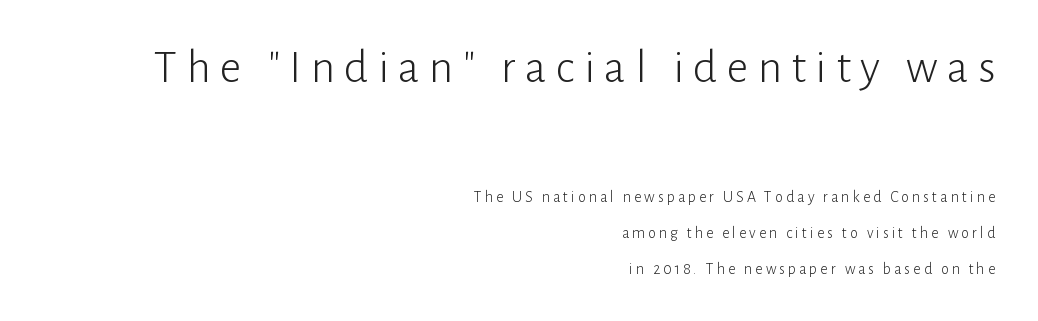
Q: Is the text bold? A: No.
Q: Is the text italic (slanted)? A: No, it is upright.
Q: Is the typeface a serif or a sans-serif typeface? A: Sans-serif.
Q: Is the text underlined? A: No.
Q: How is the paragraph aligned? A: Right-aligned.
Q: Is the spacing between lines tight, normal or loose? A: Loose.
Q: Which block of text is set in a larger size, the first (top) or the second (bottom)? A: The first (top) one.
Q: Width (condensed, normal, or wide)? A: Normal.
Q: Stroke contrast? A: Low.
Q: x-height? A: Medium.
Q: Monospaced? A: No.
